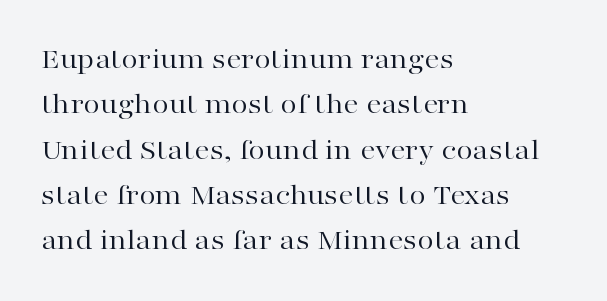
{"serif": "yes", "italic": "no", "bold": "no", "weight": "regular", "width": "wide", "stroke_contrast": "high", "x_height": "medium", "monospaced": "no", "underline": "no", "align": "left", "line_spacing": "normal", "line_spacing_ratio": 1.51, "letter_spacing": "normal", "letter_spacing_em": 0.0, "glyph_px": 30}
